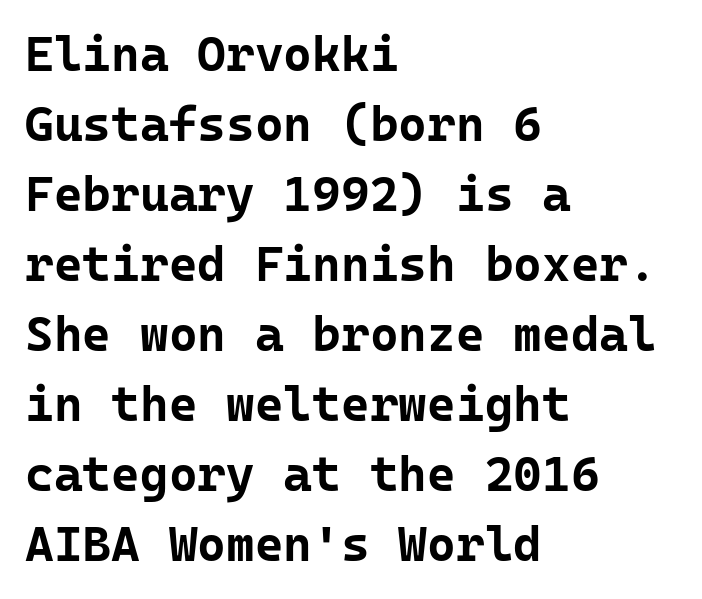
Q: Is the text bold? A: Yes.
Q: Is the text italic (slanted)? A: No, it is upright.
Q: Is the typeface a serif or a sans-serif typeface? A: Sans-serif.
Q: Is the text underlined? A: No.
Q: How is the paragraph aligned? A: Left-aligned.
Q: Is the spacing between letters normal or unusually wide? A: Normal.
Q: Is the spacing between lines tight, normal or loose? A: Normal.
Q: Width (condensed, normal, or wide)? A: Normal.
Q: Stroke contrast? A: Low.
Q: x-height? A: Medium.
Q: Monospaced? A: Yes.
